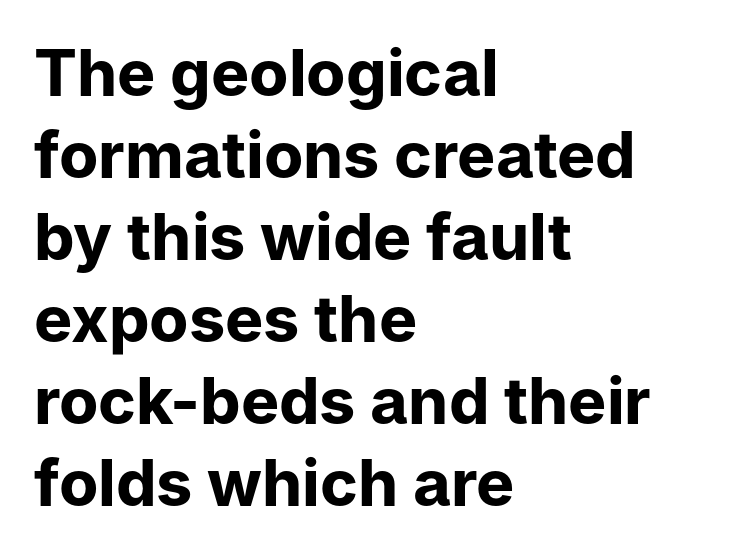
The image shows 64 px bold sans-serif type, upright; set left-aligned, normal line spacing (1.28x), normal letter spacing, not underlined; low stroke contrast and a medium x-height.
